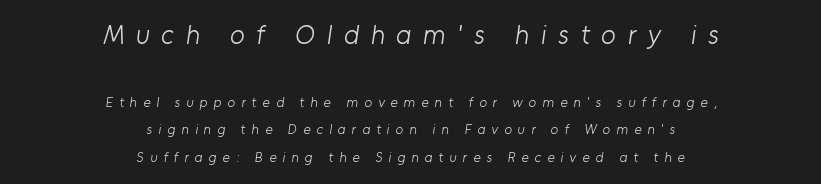
In terms of letterspacing, this is a distinctly airy, spread setting. Check the space under the baseline: it is left empty. Does the bottom block carry the larger type? No, the top block does. How would I describe the line gaps? Wide and relaxed. The setting favours the middle, as headings and verse often do.
